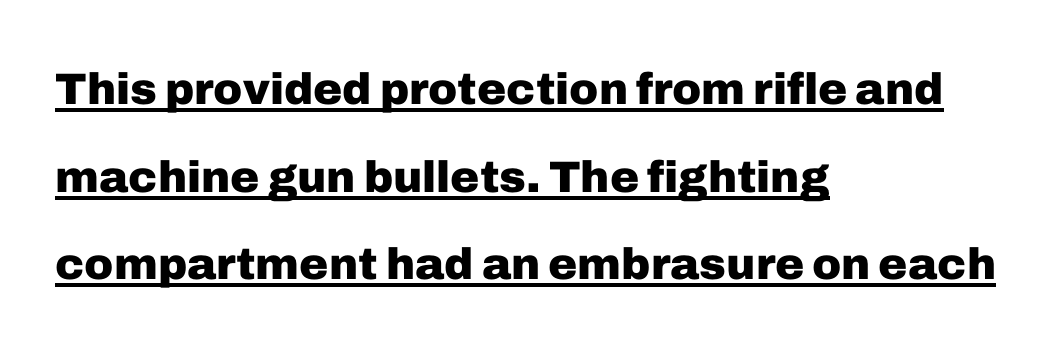
A typesetter would mark this as roman, not italic. Horizontal alignment here is leftward, the default for most running prose. These lines stand farther apart than default settings would place them. A dark, heavy texture on the line: the type is bold.
